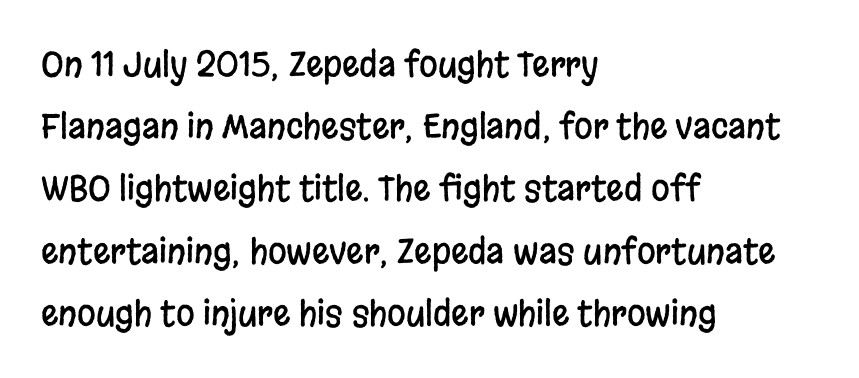
Q: Is the text italic (slanted)? A: No, it is upright.
Q: Is the typeface a serif or a sans-serif typeface? A: Sans-serif.
Q: Is the text underlined? A: No.
Q: How is the paragraph aligned? A: Left-aligned.
Q: Is the spacing between letters normal or unusually wide? A: Normal.
Q: Width (condensed, normal, or wide)? A: Condensed.
Q: Stroke contrast? A: Low.
Q: x-height? A: Large.
Q: Monospaced? A: No.
